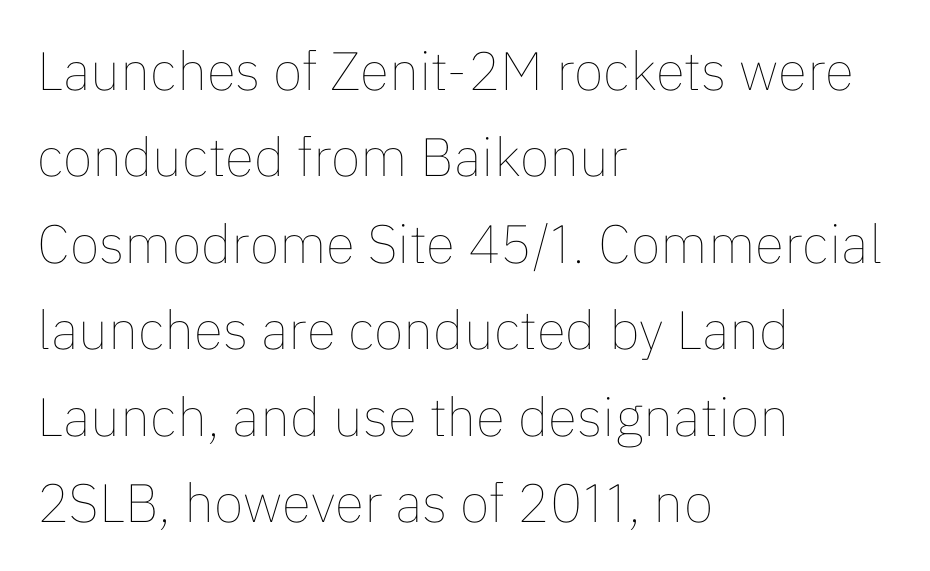
Q: Is the text bold? A: No.
Q: Is the text italic (slanted)? A: No, it is upright.
Q: Is the text underlined? A: No.
Q: How is the paragraph aligned? A: Left-aligned.
Q: Is the spacing between letters normal or unusually wide? A: Normal.
Q: Is the spacing between lines tight, normal or loose? A: Normal.
Q: Width (condensed, normal, or wide)? A: Normal.
Q: Stroke contrast? A: Low.
Q: x-height? A: Medium.
Q: Monospaced? A: No.
